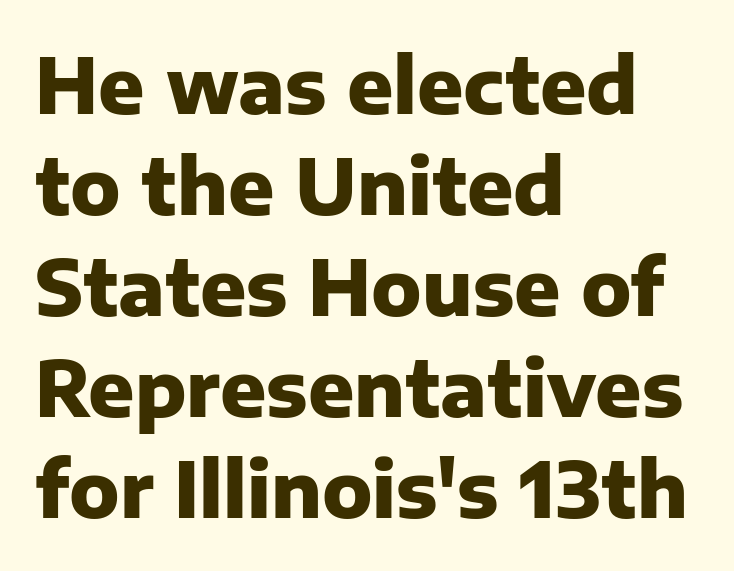
Q: Is the text bold? A: Yes.
Q: Is the text italic (slanted)? A: No, it is upright.
Q: Is the typeface a serif or a sans-serif typeface? A: Sans-serif.
Q: Is the text underlined? A: No.
Q: How is the paragraph aligned? A: Left-aligned.
Q: Is the spacing between letters normal or unusually wide? A: Normal.
Q: Is the spacing between lines tight, normal or loose? A: Normal.
Q: Width (condensed, normal, or wide)? A: Normal.
Q: Stroke contrast? A: Low.
Q: x-height? A: Medium.
Q: Monospaced? A: No.
